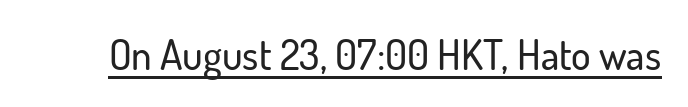
Q: Is the text italic (slanted)? A: No, it is upright.
Q: Is the typeface a serif or a sans-serif typeface? A: Sans-serif.
Q: Is the text underlined? A: Yes.
Q: Is the spacing between letters normal or unusually wide? A: Normal.
Q: Width (condensed, normal, or wide)? A: Normal.
Q: Stroke contrast? A: Low.
Q: x-height? A: Small.
Q: Monospaced? A: No.
